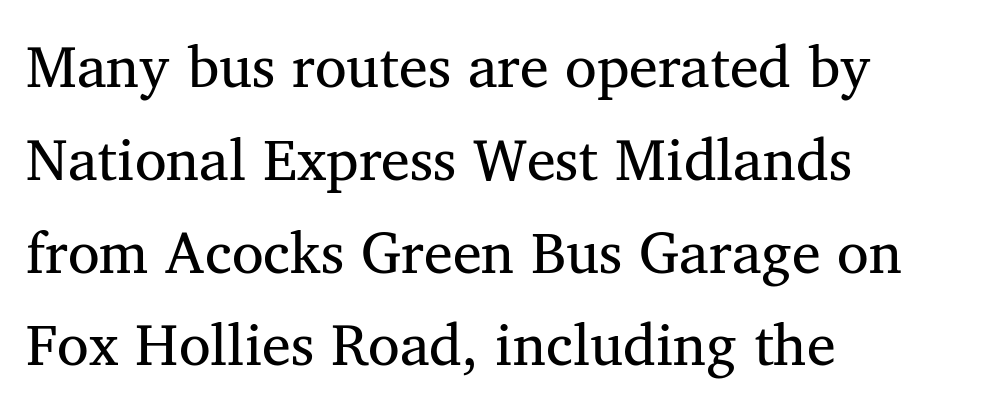
A normal amount of white space separates one row of letters from the next. Caption: face not bold, strokes unweighted. The text was rendered using a seriffed face with decorative stroke endings. The type is set solid horizontally, with unmodified tracking. The passage is arranged the way most books set body copy — flush left.
